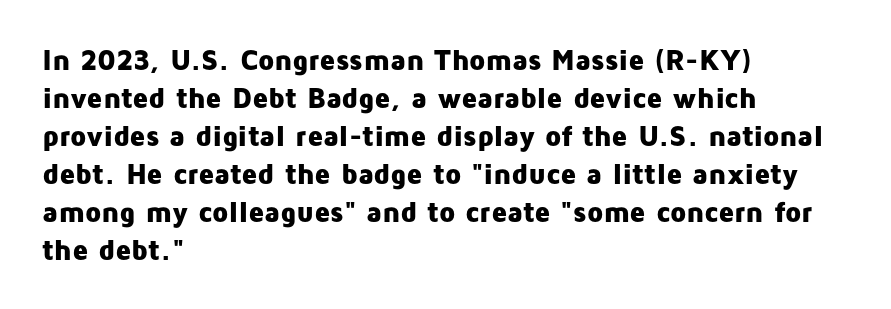
The image shows 29 px heavy sans-serif type, upright; set left-aligned, normal line spacing (1.31x), normal letter spacing, not underlined; low stroke contrast and a medium x-height.
